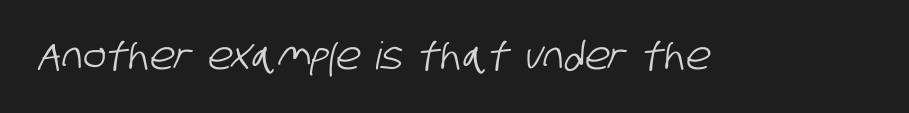
{"serif": "no", "width": "condensed", "stroke_contrast": "low", "x_height": "large", "monospaced": "no", "underline": "no", "letter_spacing": "normal", "letter_spacing_em": 0.0, "glyph_px": 38}
